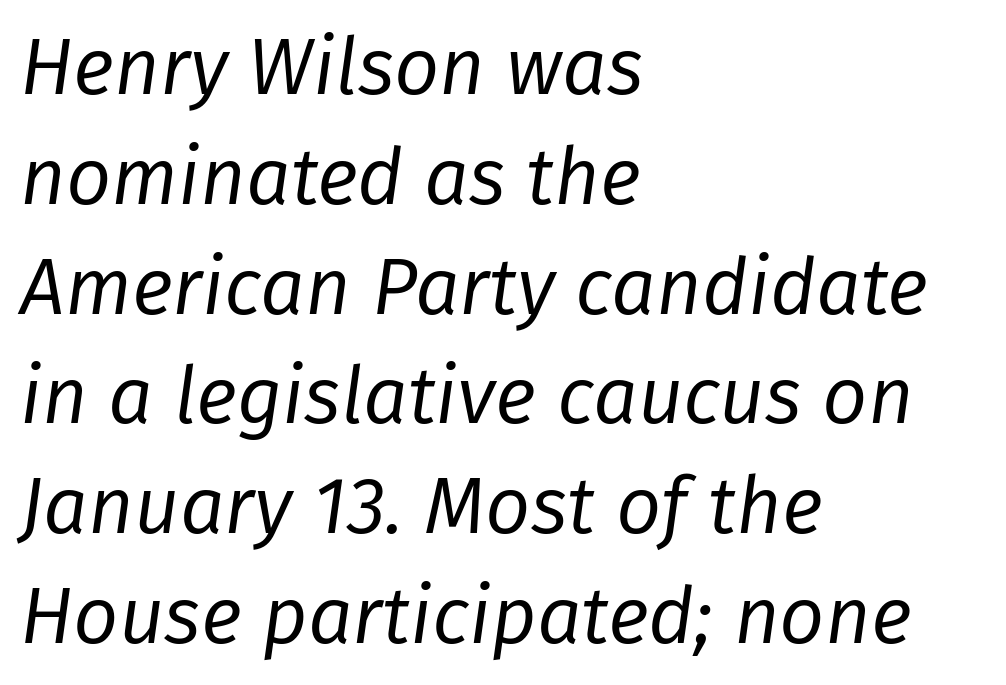
{"italic": "yes", "lean": "right", "slant_degrees": 8, "bold": "no", "weight": "regular", "width": "normal", "stroke_contrast": "low", "x_height": "medium", "monospaced": "no", "underline": "no", "align": "left", "line_spacing": "normal", "line_spacing_ratio": 1.39, "letter_spacing": "normal", "letter_spacing_em": 0.0, "glyph_px": 79}
